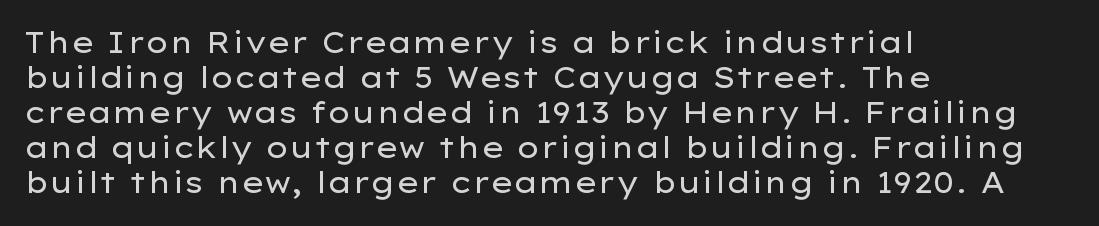
Is there any slant? The stems are plumb. The rag falls on the right side of this text block. Here the designer chose a conventional face with non-uniform glyph widths. Nobody drew a line under any word here. The type is set solid horizontally, with unmodified tracking.
